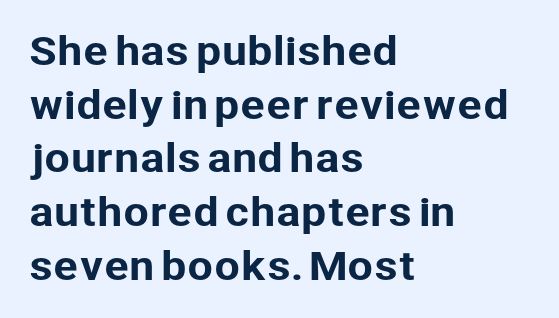
The image shows 37 px sans-serif type, upright; set left-aligned, normal line spacing (1.45x), normal letter spacing, not underlined; low stroke contrast and a medium x-height.
